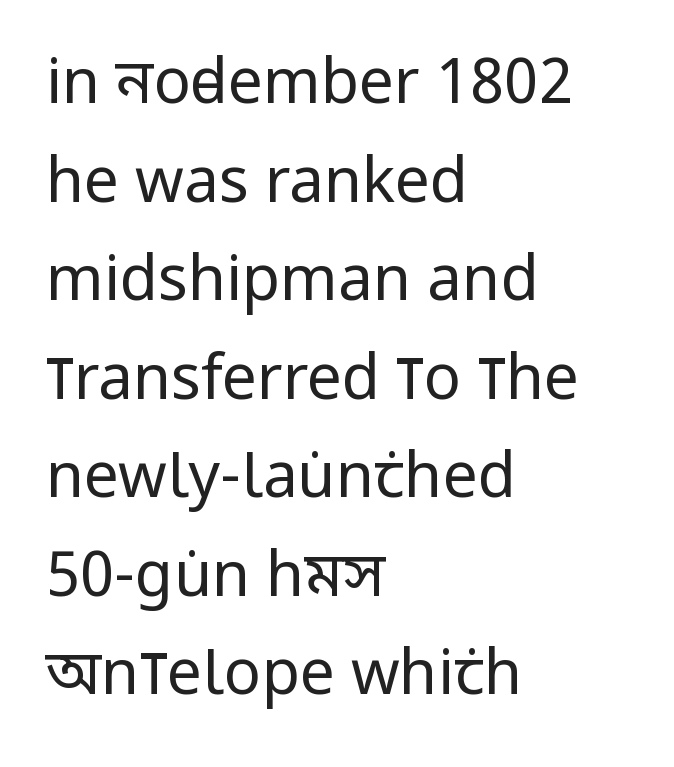
{"serif": "no", "italic": "no", "bold": "no", "weight": "regular", "width": "condensed", "stroke_contrast": "low", "x_height": "large", "monospaced": "no", "underline": "no", "align": "left", "line_spacing": "normal", "line_spacing_ratio": 1.59, "letter_spacing": "normal", "letter_spacing_em": 0.0, "glyph_px": 62}
